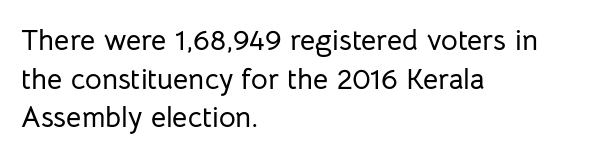
Casual observation: everything's shoved over to the left. Are there feet on the stems? There aren't — it's a sans. Check the space under the baseline: it is left empty. Characters remain perfectly vertical along every line. Inter-character spacing is left at the font's built-in metrics.
